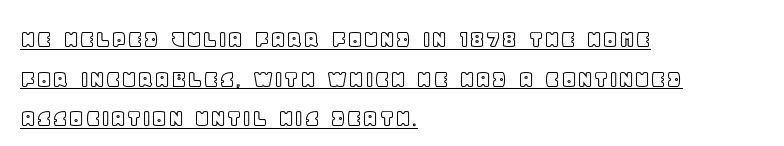
{"italic": "no", "underline": "yes", "align": "left", "line_spacing": "normal", "line_spacing_ratio": 1.52, "letter_spacing": "normal", "letter_spacing_em": 0.0, "glyph_px": 26}
